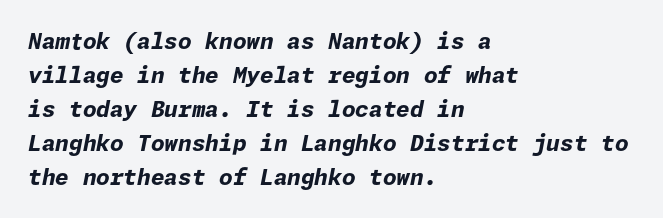
The image shows 22 px bold type, italic (leaning right); set left-aligned, normal line spacing (1.54x), normal letter spacing, not underlined.
